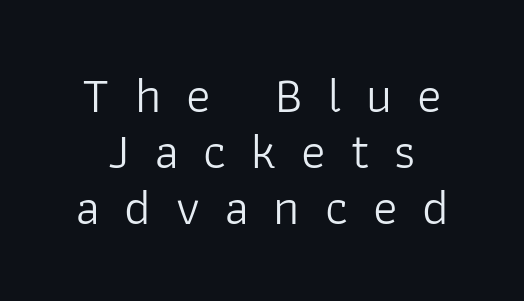
{"serif": "no", "italic": "no", "bold": "no", "weight": "light", "width": "normal", "stroke_contrast": "low", "x_height": "medium", "monospaced": "no", "underline": "no", "line_spacing": "tight", "line_spacing_ratio": 1.1, "letter_spacing": "wide", "letter_spacing_em": 0.49, "glyph_px": 51}
